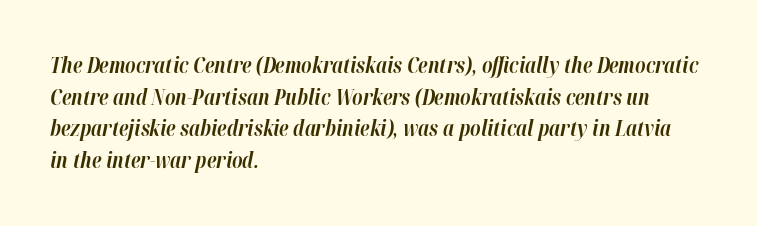
The image shows 21 px bold type, italic (leaning right); set left-aligned, normal line spacing (1.51x), normal letter spacing, not underlined.
